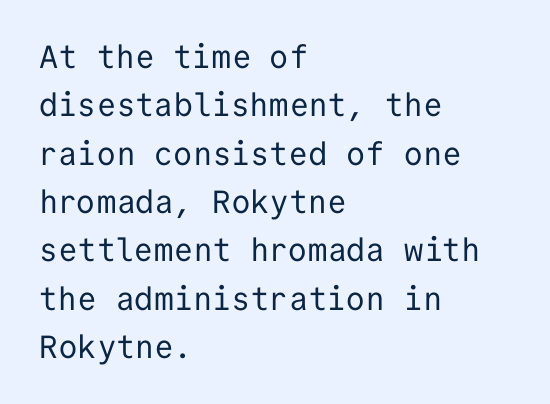
Q: Is the text bold? A: No.
Q: Is the text italic (slanted)? A: No, it is upright.
Q: Is the typeface a serif or a sans-serif typeface? A: Sans-serif.
Q: Is the text underlined? A: No.
Q: How is the paragraph aligned? A: Left-aligned.
Q: Is the spacing between letters normal or unusually wide? A: Normal.
Q: Is the spacing between lines tight, normal or loose? A: Normal.
Q: Width (condensed, normal, or wide)? A: Normal.
Q: Stroke contrast? A: Low.
Q: x-height? A: Medium.
Q: Monospaced? A: Yes.
